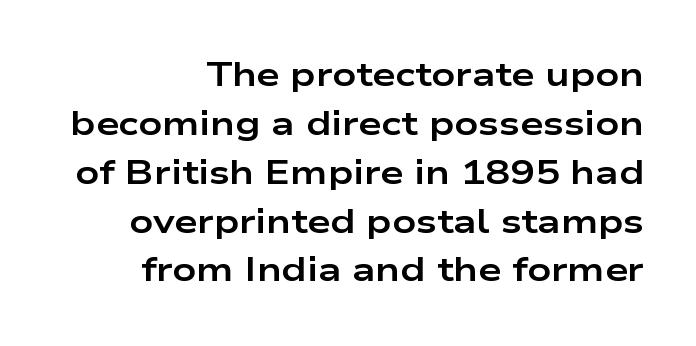
Notice how descenders clear the ascenders below comfortably — that's standard leading. Alignment: flush right. Bold? Absolutely — the strokes are thick and heavy. Any mark beneath the type? The region is blank. Varying glyph widths throughout — classic text-font behaviour.
